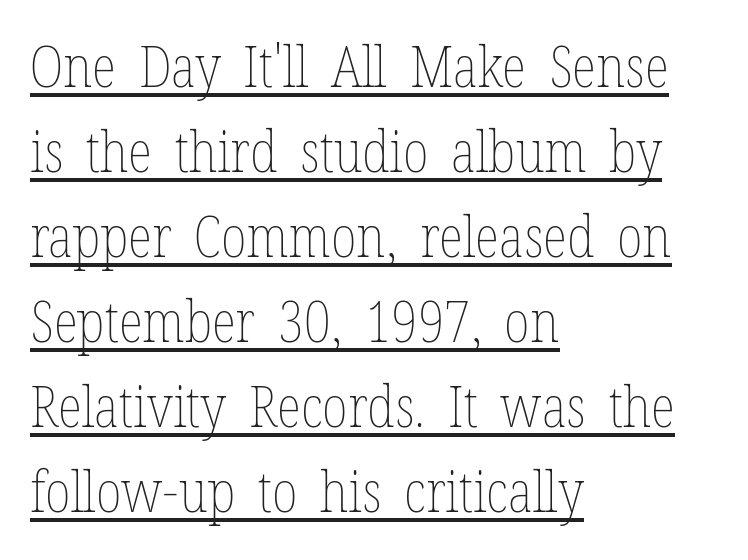
Ascenders rise straight up at ninety degrees. Tracking here is standard; glyphs follow each other at the usual distance. A typesetter would call this proportional, since set widths differ per character. The font sits on the lighter half of the weight spectrum, regular included.
